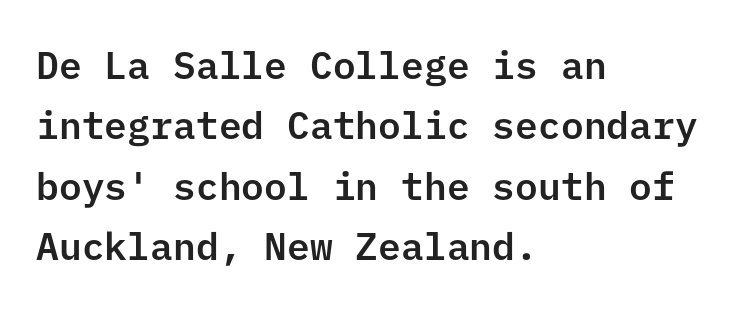
Q: Is the text italic (slanted)? A: No, it is upright.
Q: Is the typeface a serif or a sans-serif typeface? A: Sans-serif.
Q: Is the text underlined? A: No.
Q: How is the paragraph aligned? A: Left-aligned.
Q: Is the spacing between letters normal or unusually wide? A: Normal.
Q: Is the spacing between lines tight, normal or loose? A: Normal.
Q: Width (condensed, normal, or wide)? A: Normal.
Q: Stroke contrast? A: Low.
Q: x-height? A: Medium.
